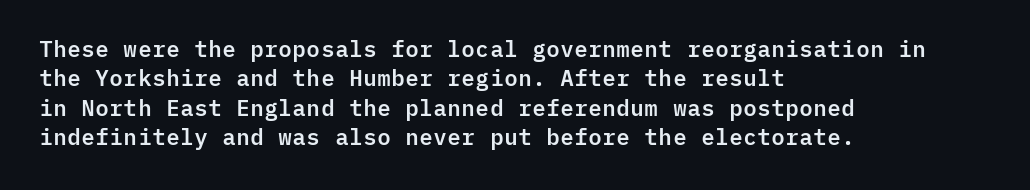
{"italic": "no", "underline": "no", "align": "left", "line_spacing": "normal", "line_spacing_ratio": 1.34, "letter_spacing": "normal", "letter_spacing_em": 0.0, "glyph_px": 22}
